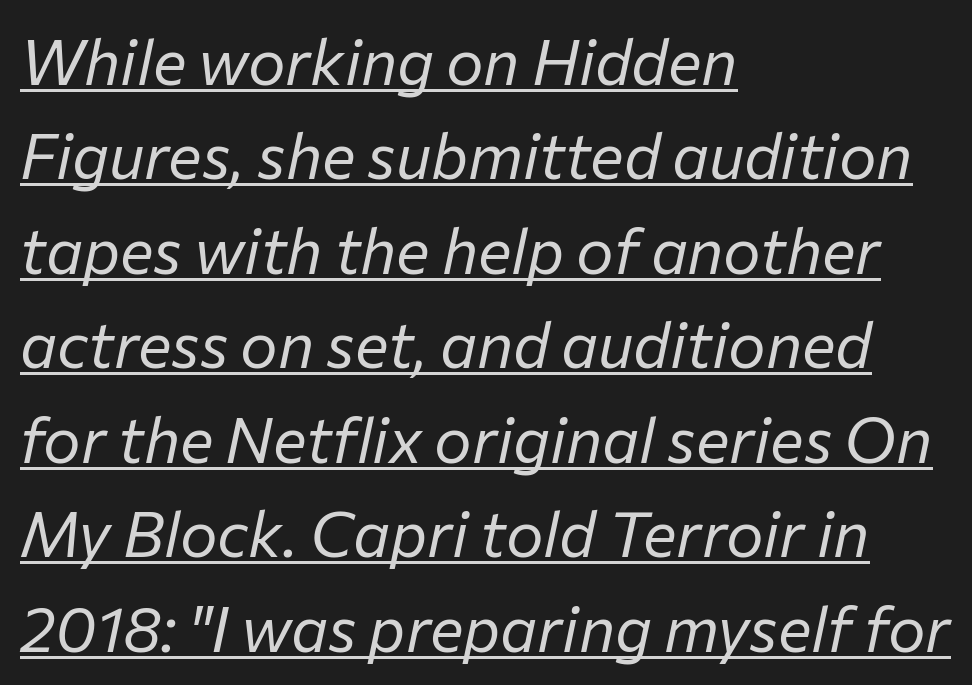
The image shows 63 px regular-weight type, italic (leaning right); set left-aligned, normal line spacing (1.5x), normal letter spacing, underlined; low stroke contrast and a medium x-height.
